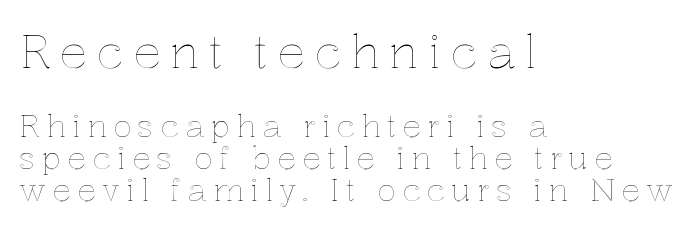
The image shows 46 px text type, upright; set left-aligned, tight line spacing (1.04x), unusually wide letter spacing (+0.2 em), not underlined; the first (top) block is 1.48x larger; a medium x-height.
